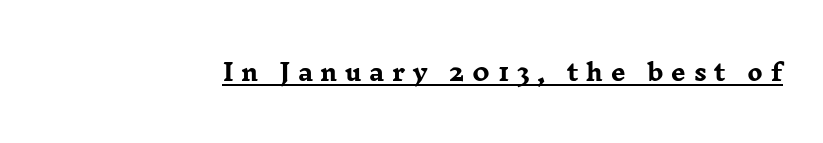
A baseline rule has been typeset under these characters. In terms of weight, the rendering is a true, heavy bold. Spacing between characters has been opened up far beyond the box default. Does the lettering tilt? It doesn't — this is upright.
